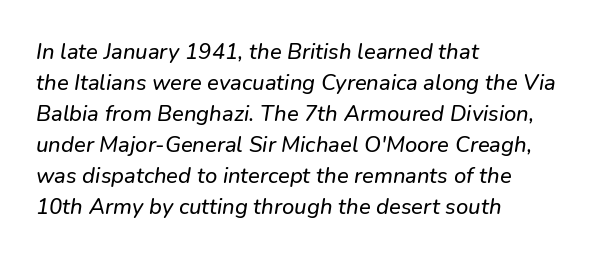
The image shows 22 px text type; set left-aligned, normal line spacing (1.41x), normal letter spacing, not underlined.
